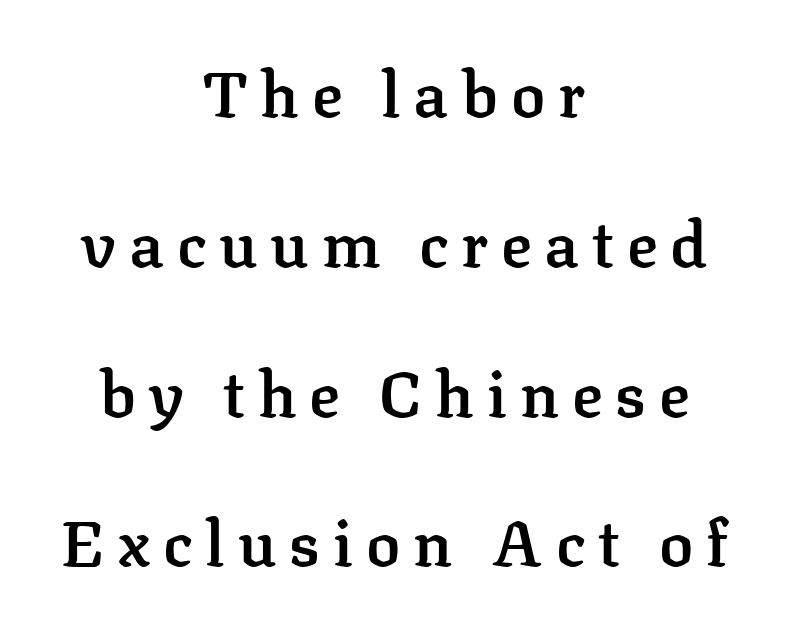
{"serif": "yes", "italic": "no", "bold": "semi", "weight": "semibold", "width": "normal", "stroke_contrast": "low", "x_height": "medium", "monospaced": "no", "underline": "no", "align": "center", "line_spacing": "loose", "line_spacing_ratio": 2.34, "letter_spacing": "wide", "letter_spacing_em": 0.2, "glyph_px": 64}
